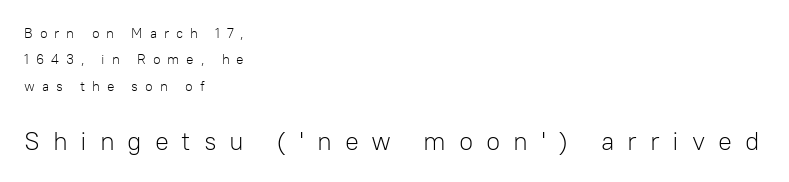
The image shows 26 px text type, upright; set left-aligned, line spacing 1.89x, unusually wide letter spacing (+0.49 em), not underlined; the second (bottom) block is 1.86x larger.
